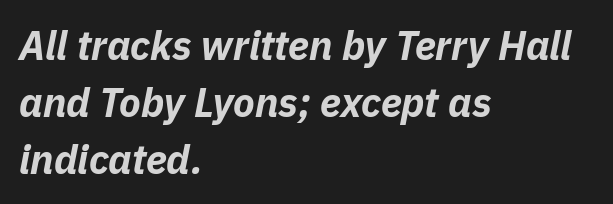
Q: Is the text bold? A: Yes.
Q: Is the text italic (slanted)? A: Yes, it leans right by about 11 degrees.
Q: Is the text underlined? A: No.
Q: How is the paragraph aligned? A: Left-aligned.
Q: Is the spacing between letters normal or unusually wide? A: Normal.
Q: Is the spacing between lines tight, normal or loose? A: Normal.
Q: Width (condensed, normal, or wide)? A: Normal.
Q: Stroke contrast? A: Low.
Q: x-height? A: Medium.
Q: Monospaced? A: No.
